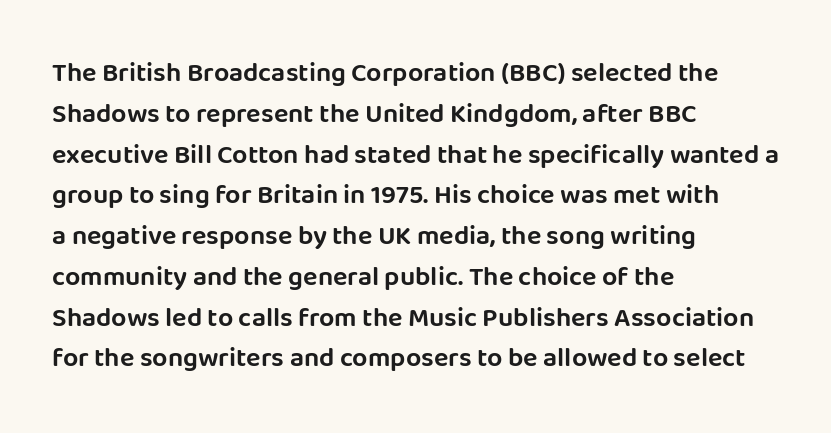
The image shows 27 px text type, upright; set left-aligned, normal line spacing (1.51x), normal letter spacing, not underlined.
